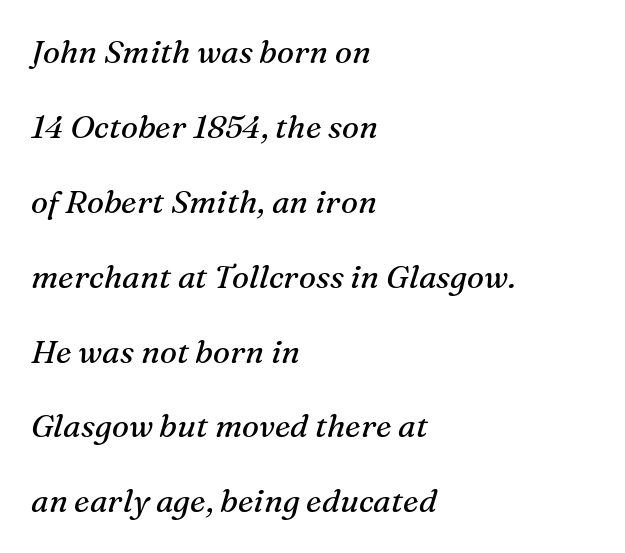
{"serif": "yes", "italic": "yes", "lean": "right", "slant_degrees": 16, "bold": "no", "weight": "regular", "width": "normal", "stroke_contrast": "medium", "x_height": "medium", "monospaced": "no", "underline": "no", "align": "left", "line_spacing": "loose", "line_spacing_ratio": 2.34, "letter_spacing": "normal", "letter_spacing_em": 0.0, "glyph_px": 32}
